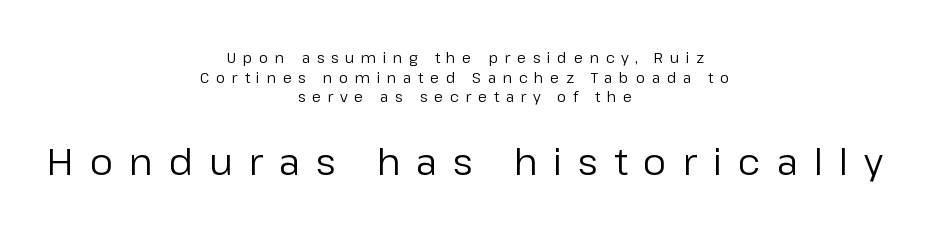
{"serif": "no", "italic": "no", "bold": "no", "weight": "regular", "width": "normal", "stroke_contrast": "low", "x_height": "medium", "monospaced": "no", "underline": "no", "align": "center", "line_spacing": "normal", "line_spacing_ratio": 1.31, "letter_spacing": "wide", "letter_spacing_em": 0.43, "larger_block": "second", "size_ratio": 2.47, "glyph_px": 37}
